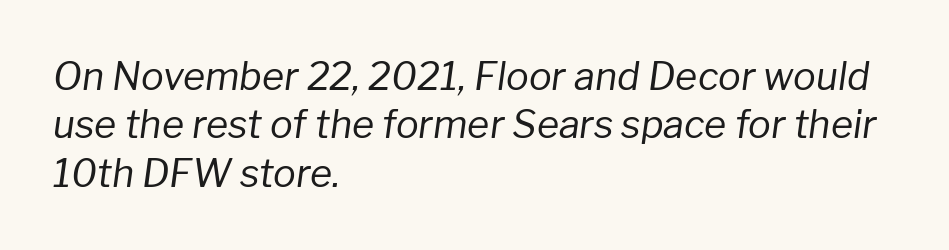
{"italic": "yes", "lean": "right", "slant_degrees": 8, "bold": "no", "weight": "regular", "width": "normal", "stroke_contrast": "low", "x_height": "medium", "monospaced": "no", "underline": "no", "align": "left", "line_spacing": "normal", "line_spacing_ratio": 1.27, "letter_spacing": "normal", "letter_spacing_em": 0.0, "glyph_px": 38}
